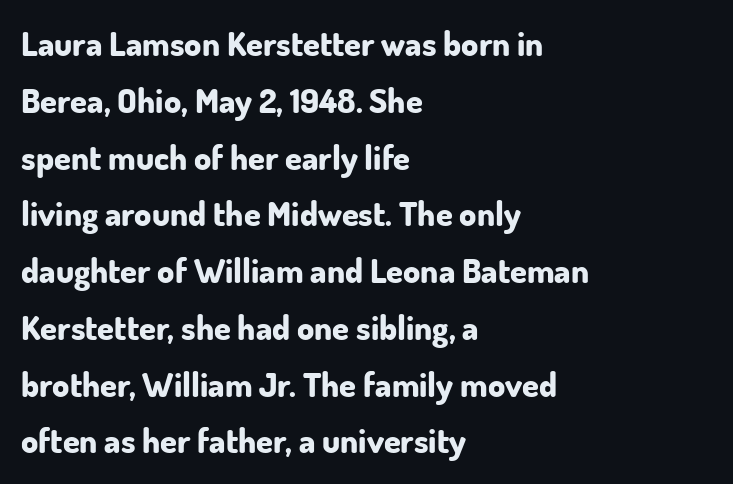
{"serif": "no", "italic": "no", "bold": "yes", "weight": "bold", "width": "normal", "stroke_contrast": "low", "x_height": "small", "monospaced": "no", "underline": "no", "align": "left", "line_spacing": "normal", "line_spacing_ratio": 1.67, "letter_spacing": "normal", "letter_spacing_em": 0.0, "glyph_px": 34}
